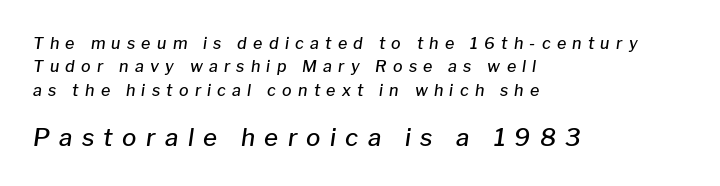
Q: Is the text bold? A: Semi-bold.
Q: Is the text italic (slanted)? A: Yes, it leans right by about 8 degrees.
Q: Is the text underlined? A: No.
Q: How is the paragraph aligned? A: Left-aligned.
Q: Is the spacing between letters normal or unusually wide? A: Unusually wide.
Q: Is the spacing between lines tight, normal or loose? A: Normal.
Q: Which block of text is set in a larger size, the first (top) or the second (bottom)? A: The second (bottom) one.
